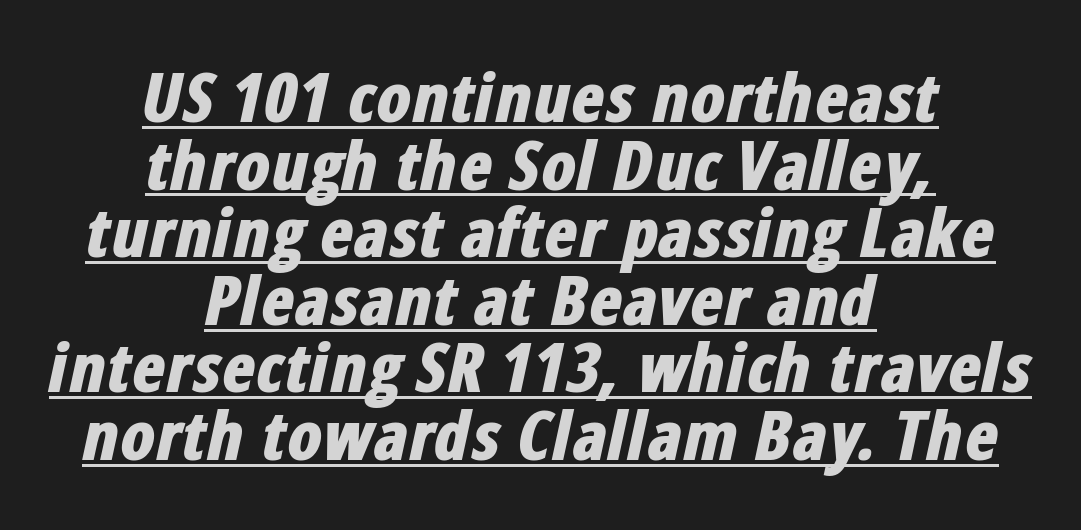
{"italic": "yes", "lean": "right", "slant_degrees": 12, "bold": "yes", "weight": "bold", "width": "condensed", "stroke_contrast": "low", "x_height": "medium", "monospaced": "no", "underline": "yes", "align": "center", "line_spacing": "tight", "line_spacing_ratio": 0.98, "letter_spacing": "normal", "letter_spacing_em": 0.0, "glyph_px": 69}
